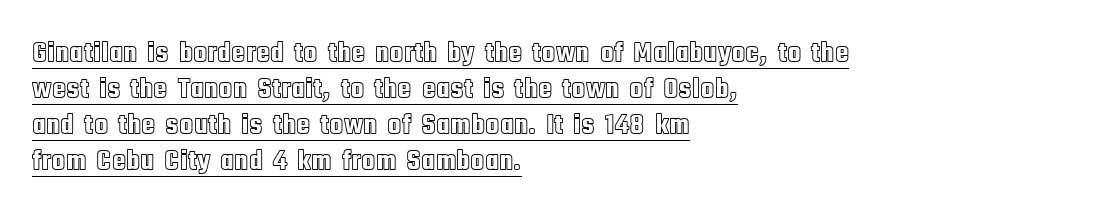
Looks like regular typesetting: each glyph gets only the width it needs. This rendering leaves character spacing at its baseline value. These lines are set flush left with a ragged right edge. Do the letters lean? They stand straight.
